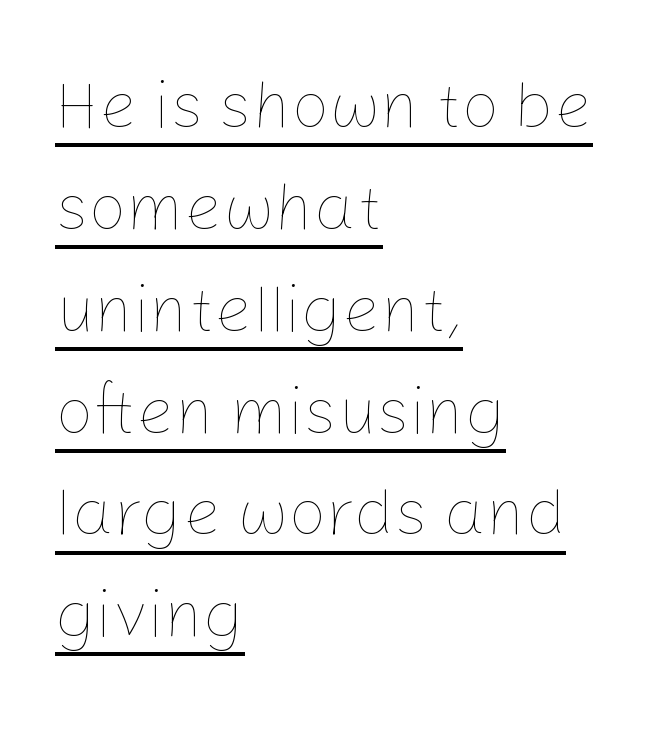
{"italic": "no", "bold": "no", "weight": "thin", "width": "normal", "stroke_contrast": "low", "x_height": "medium", "monospaced": "no", "underline": "yes", "align": "left", "line_spacing": "normal", "line_spacing_ratio": 1.52, "letter_spacing": "normal", "letter_spacing_em": 0.0, "glyph_px": 67}
